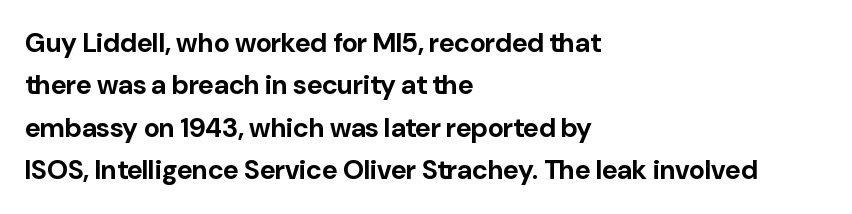
The image shows 27 px bold type, upright; set left-aligned, normal line spacing (1.57x), normal letter spacing, not underlined.
